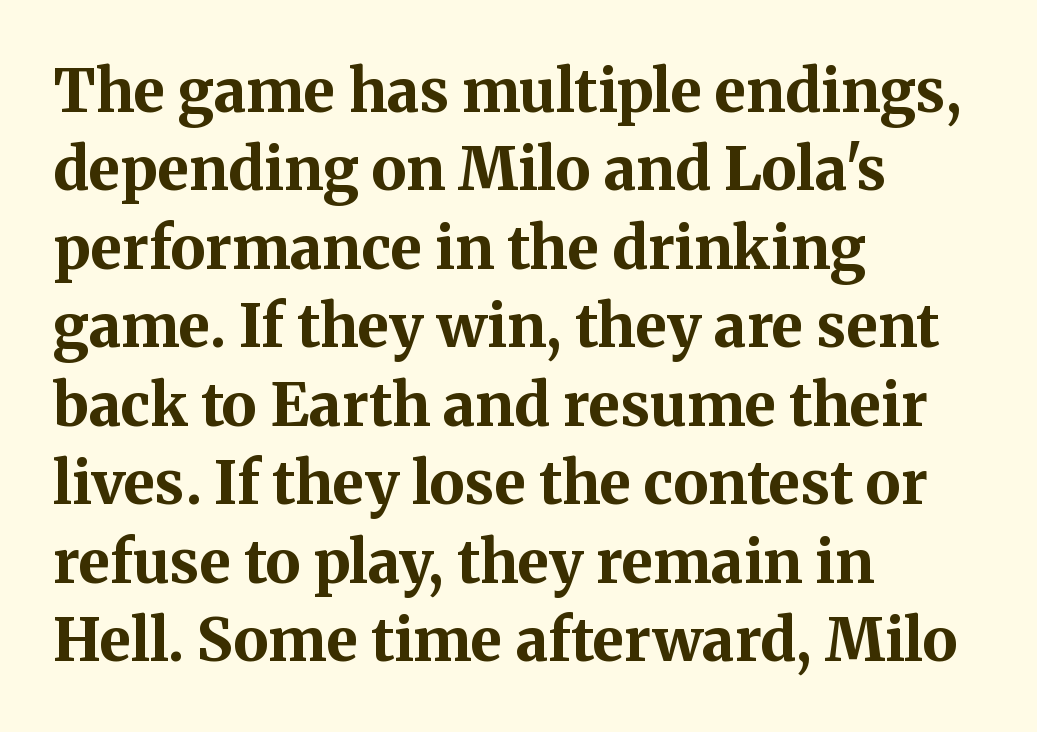
Q: Is the text bold? A: Yes.
Q: Is the text italic (slanted)? A: No, it is upright.
Q: Is the typeface a serif or a sans-serif typeface? A: Serif.
Q: Is the text underlined? A: No.
Q: How is the paragraph aligned? A: Left-aligned.
Q: Is the spacing between letters normal or unusually wide? A: Normal.
Q: Is the spacing between lines tight, normal or loose? A: Normal.
Q: Width (condensed, normal, or wide)? A: Normal.
Q: Stroke contrast? A: Medium.
Q: x-height? A: Medium.
Q: Monospaced? A: No.
